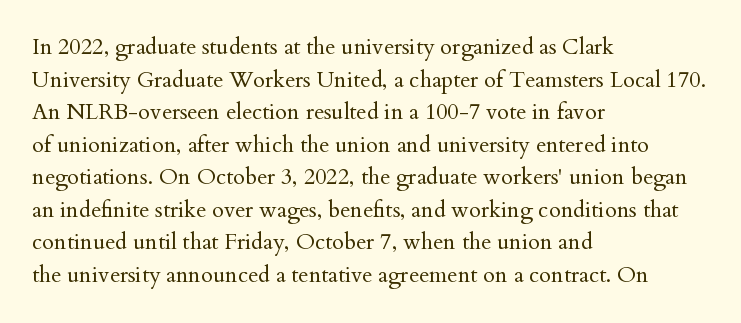
The image shows 22 px text type, upright; set left-aligned, normal line spacing (1.48x), normal letter spacing, not underlined.
